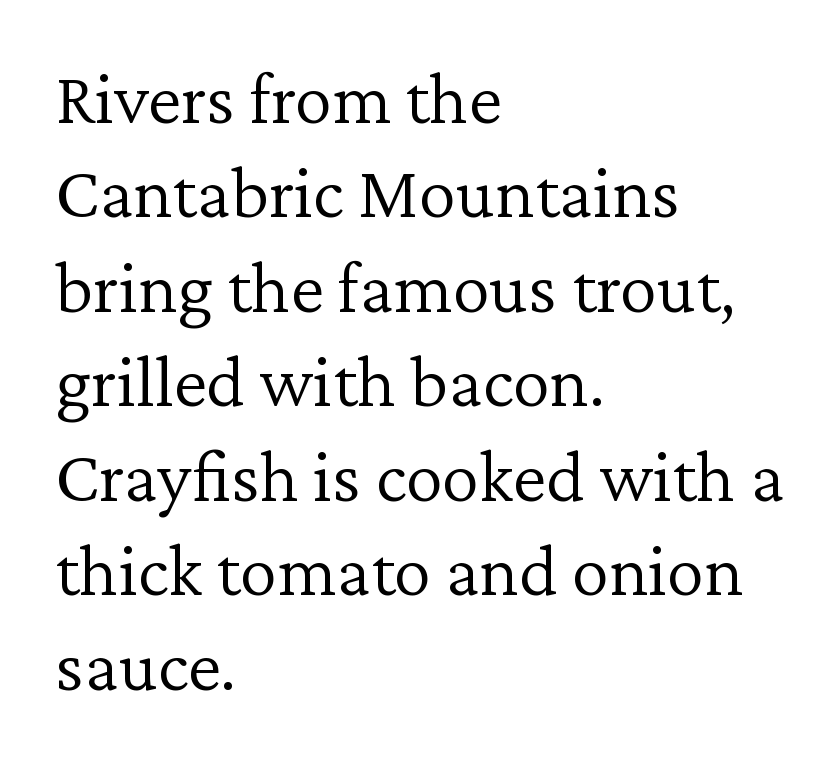
The image shows 75 px light serif type, upright; set left-aligned, normal line spacing (1.26x), normal letter spacing, not underlined; low stroke contrast and a medium x-height.
